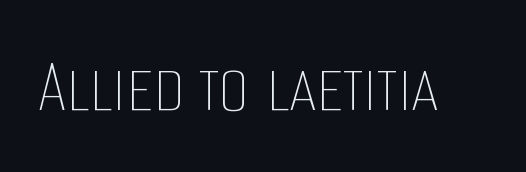
{"italic": "no", "bold": "no", "weight": "thin", "width": "condensed", "stroke_contrast": "low", "x_height": "large", "monospaced": "no", "underline": "no", "letter_spacing": "normal", "letter_spacing_em": 0.0, "glyph_px": 79}
